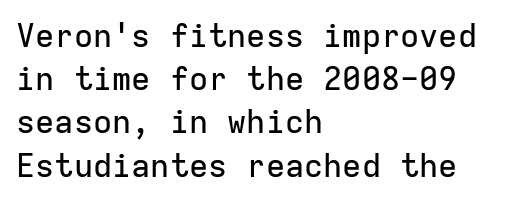
{"serif": "no", "italic": "no", "width": "normal", "stroke_contrast": "low", "x_height": "medium", "monospaced": "yes", "underline": "no", "align": "left", "line_spacing": "normal", "line_spacing_ratio": 1.35, "letter_spacing": "normal", "letter_spacing_em": 0.0, "glyph_px": 32}
